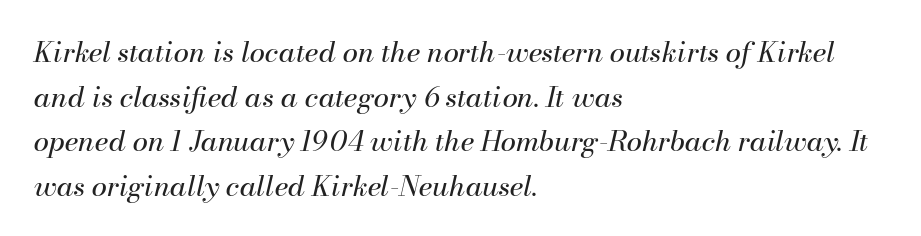
The image shows 28 px regular-weight type, italic (leaning right); set left-aligned, normal line spacing (1.59x), normal letter spacing, not underlined; medium stroke contrast and a small x-height.
